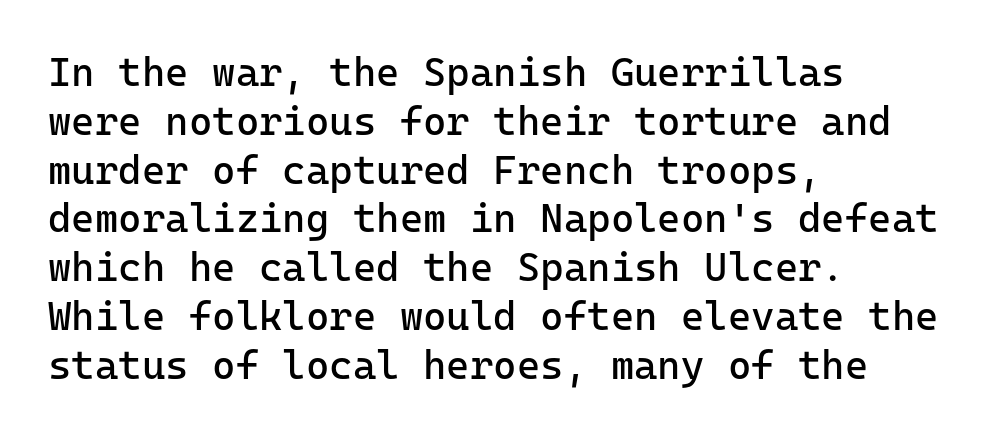
Q: Is the text bold? A: No.
Q: Is the text italic (slanted)? A: No, it is upright.
Q: Is the typeface a serif or a sans-serif typeface? A: Sans-serif.
Q: Is the text underlined? A: No.
Q: How is the paragraph aligned? A: Left-aligned.
Q: Is the spacing between letters normal or unusually wide? A: Normal.
Q: Width (condensed, normal, or wide)? A: Normal.
Q: Stroke contrast? A: Low.
Q: x-height? A: Medium.
Q: Monospaced? A: Yes.
